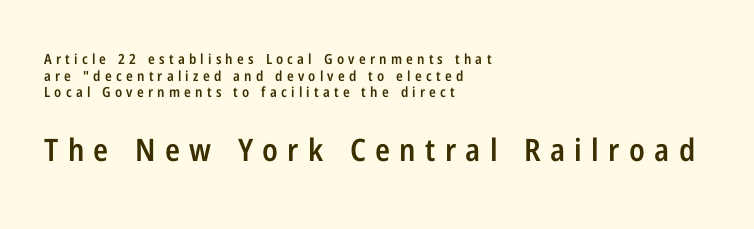
Q: Is the text bold? A: Semi-bold.
Q: Is the text italic (slanted)? A: No, it is upright.
Q: Is the typeface a serif or a sans-serif typeface? A: Sans-serif.
Q: Is the text underlined? A: No.
Q: How is the paragraph aligned? A: Left-aligned.
Q: Is the spacing between letters normal or unusually wide? A: Unusually wide.
Q: Which block of text is set in a larger size, the first (top) or the second (bottom)? A: The second (bottom) one.
Q: Width (condensed, normal, or wide)? A: Condensed.
Q: Stroke contrast? A: Low.
Q: x-height? A: Medium.
Q: Monospaced? A: No.
